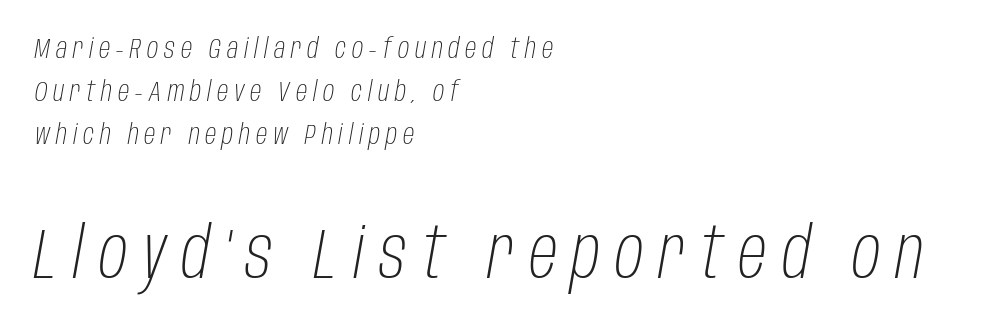
{"italic": "yes", "lean": "right", "slant_degrees": 10, "bold": "no", "weight": "light", "width": "condensed", "stroke_contrast": "low", "x_height": "large", "monospaced": "no", "underline": "no", "align": "left", "line_spacing": "normal", "line_spacing_ratio": 1.54, "letter_spacing": "wide", "letter_spacing_em": 0.21, "larger_block": "second", "size_ratio": 2.54, "glyph_px": 71}
